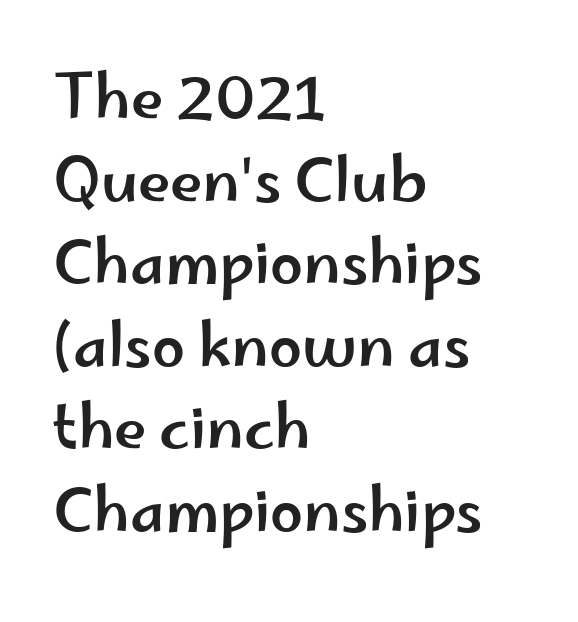
The block of text has a typical density, with ordinary space between rows. Do the letters lean? They stand straight. Lines of text with bare space underneath. Nothing unusual about the tracking: characters are spaced as the font intends. The passage shown is typed in a proportional face where columns would drift.
